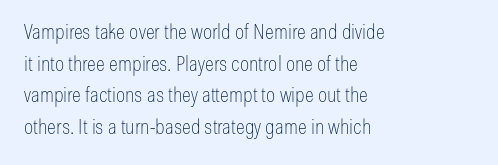
{"italic": "no", "bold": "no", "underline": "no", "align": "left", "line_spacing": "normal", "line_spacing_ratio": 1.51, "letter_spacing": "normal", "letter_spacing_em": 0.0, "glyph_px": 21}
